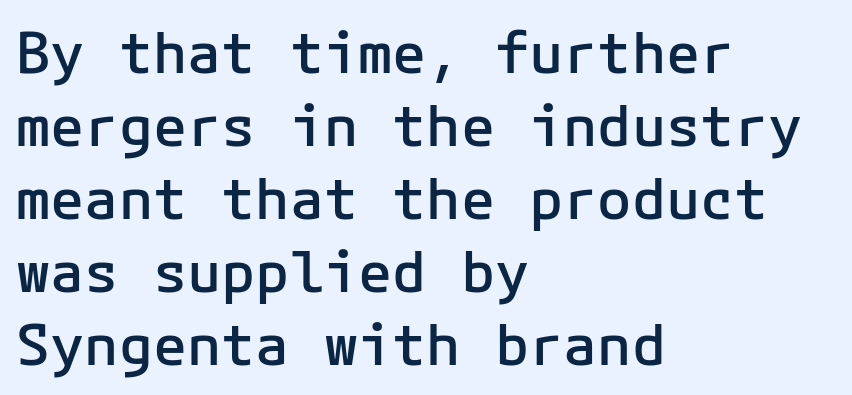
The face used here is a sans, in the tradition of grotesques and geometrics. Honestly, the letter spacing is just normal — you wouldn't notice it. Slightly chunky letters — semibold, I'd say, not full bold. The typography opts for an upright posture over an oblique one.
